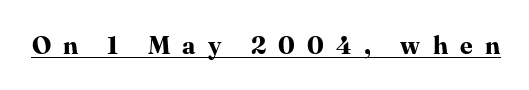
The image shows 25 px bold type, upright; set unusually wide letter spacing (+0.49 em), underlined.
